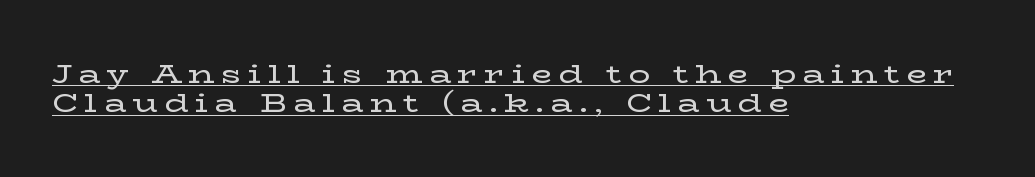
Q: Is the text italic (slanted)? A: No, it is upright.
Q: Is the text underlined? A: Yes.
Q: How is the paragraph aligned? A: Left-aligned.
Q: Is the spacing between letters normal or unusually wide? A: Unusually wide.
Q: Is the spacing between lines tight, normal or loose? A: Tight.
